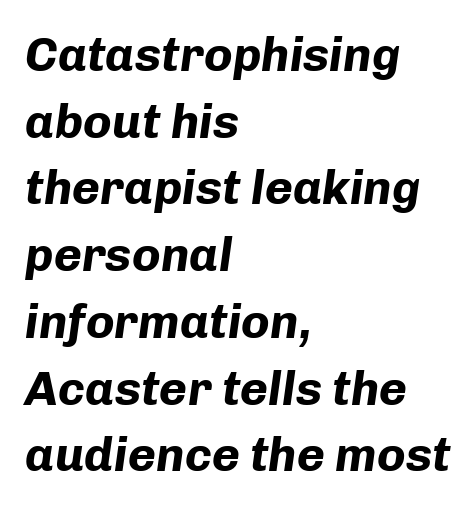
The image shows 48 px bold type, italic (leaning right); set left-aligned, normal line spacing (1.39x), normal letter spacing, not underlined; low stroke contrast and a medium x-height.
